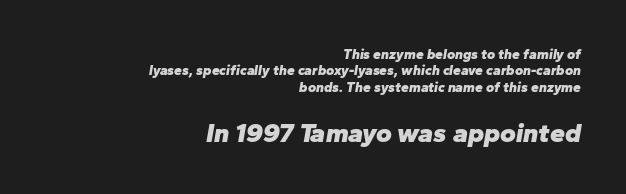
The horizontal fit of the characters is conventional and even. Weight check: bold — yes, fully. Compare the two chunks: the lower has the greater cap height. Quick note: italic. Honestly, there is no underline to notice here at all. The lines in this sample share a right terminus and differ only in where they begin.
